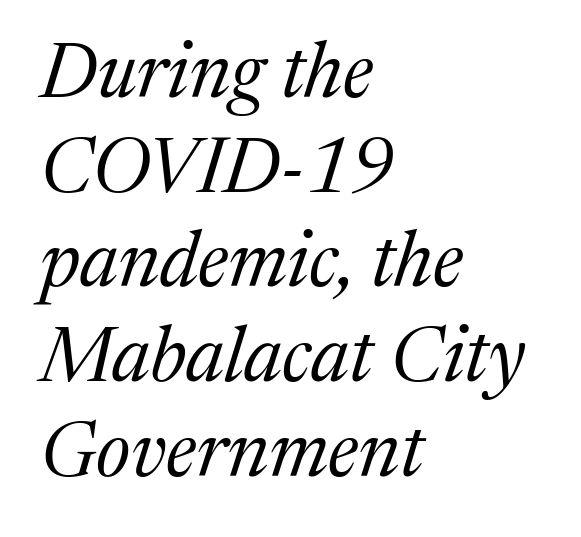
These lines were composed using italics. Observe the ordinary spacing: letters are neighbours, not strangers. Visually the block forms a straight wall on the left and a jagged coastline on the right. Character widths vary here, with narrow letters taking less room than wide ones. The font sits on the lighter half of the weight spectrum, regular included.
